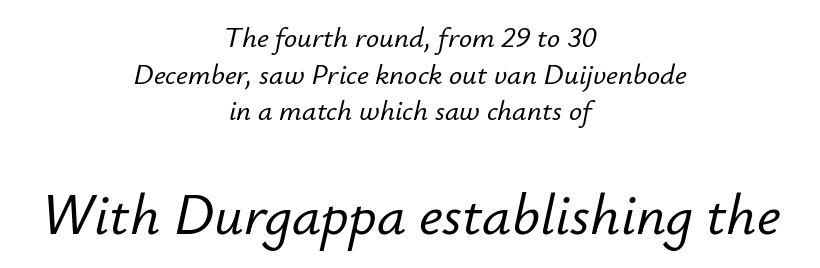
The image shows 58 px text type, italic (leaning right); set centered, normal line spacing (1.26x), normal letter spacing, not underlined; the second (bottom) block is 2.0x larger; low stroke contrast and a small x-height.
